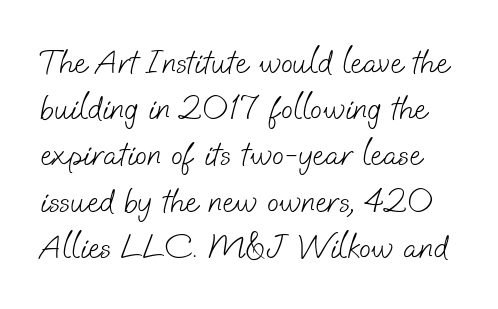
One glance says typical: line gaps are just what's usual. A clean baseline with only descenders dipping below it. Glyph-to-glyph distance matches everyday printed text. Is this a heavy cut? Hardly; it is regular or lighter. Are there feet on the stems? There aren't — it's a sans.
